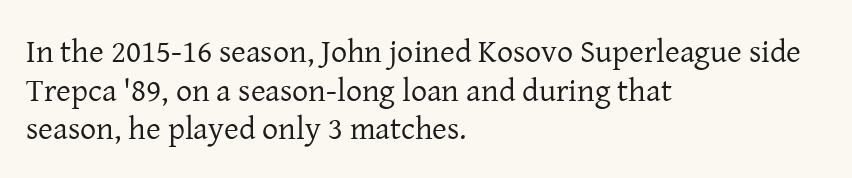
The image shows 32 px regular-weight serif type, upright; set left-aligned, line spacing 1.21x, normal letter spacing, not underlined; low stroke contrast and a medium x-height.
